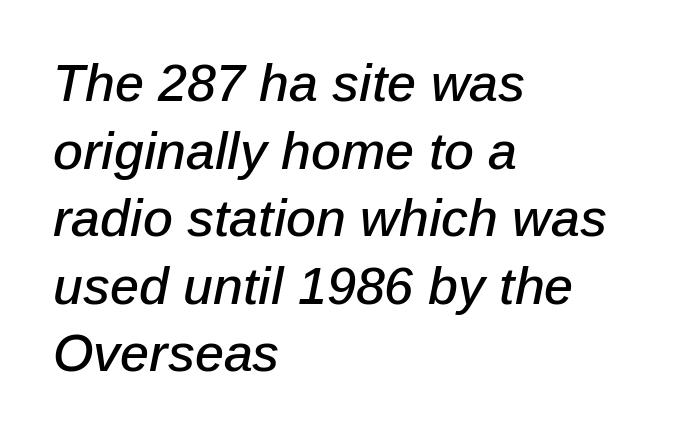
Q: Is the text italic (slanted)? A: Yes, it leans right by about 12 degrees.
Q: Is the text underlined? A: No.
Q: How is the paragraph aligned? A: Left-aligned.
Q: Is the spacing between letters normal or unusually wide? A: Normal.
Q: Is the spacing between lines tight, normal or loose? A: Normal.
Q: Width (condensed, normal, or wide)? A: Normal.
Q: Stroke contrast? A: Low.
Q: x-height? A: Medium.
Q: Monospaced? A: No.
